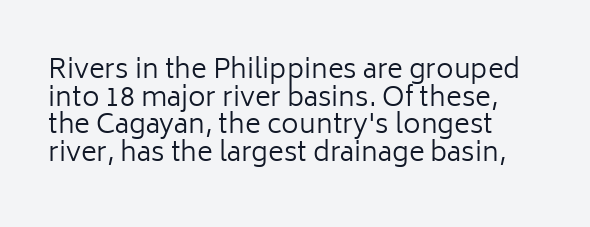
The image shows 27 px text type, upright; set tight line spacing (1.02x), normal letter spacing, not underlined.
